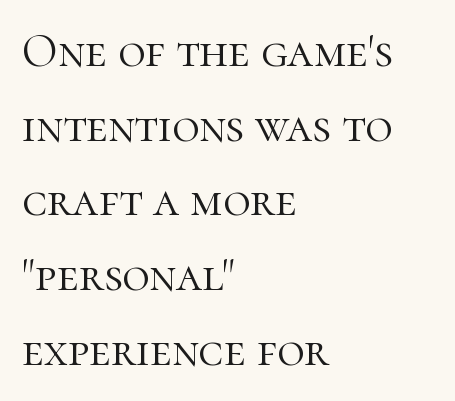
The image shows 47 px light serif type, upright; set left-aligned, normal line spacing (1.59x), normal letter spacing, not underlined; high stroke contrast and a medium x-height.
